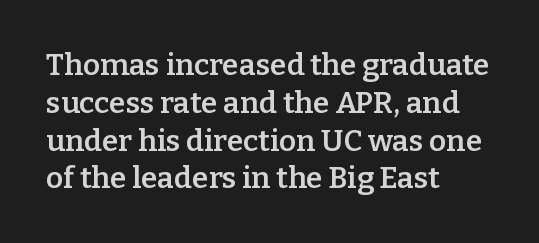
The rendering keeps characters at their native spacing. Bold? Not quite — semibold, heavier than regular but stopping short. Descender tails drop into unmarked territory. Every row of glyphs begins at an identical x-position on the left. Do the characters align in a grid? No, the font is proportional. The passage shown stacks its lines at a standard gap.
